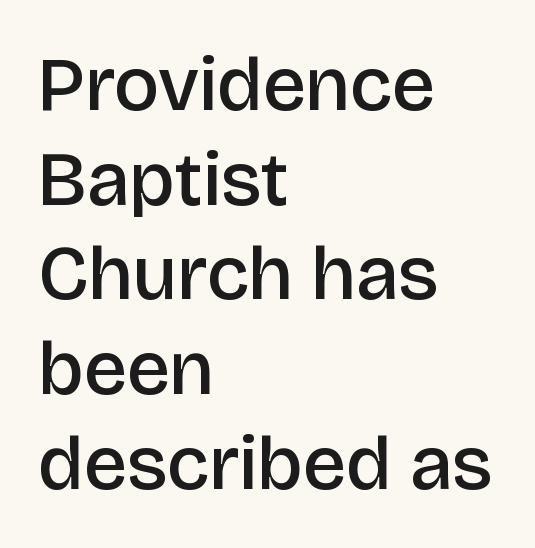
The image shows 77 px semibold sans-serif type, upright; set left-aligned, line spacing 1.23x, normal letter spacing, not underlined; low stroke contrast and a large x-height.
